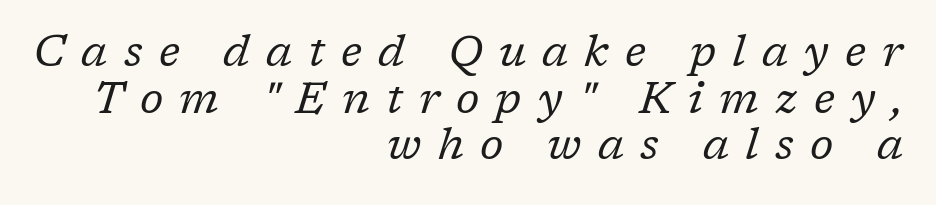
Q: Is the text bold? A: No.
Q: Is the text italic (slanted)? A: Yes, it leans right by about 17 degrees.
Q: Is the typeface a serif or a sans-serif typeface? A: Serif.
Q: Is the text underlined? A: No.
Q: How is the paragraph aligned? A: Right-aligned.
Q: Is the spacing between letters normal or unusually wide? A: Unusually wide.
Q: Is the spacing between lines tight, normal or loose? A: Tight.
Q: Width (condensed, normal, or wide)? A: Normal.
Q: Stroke contrast? A: Low.
Q: x-height? A: Medium.
Q: Monospaced? A: No.
